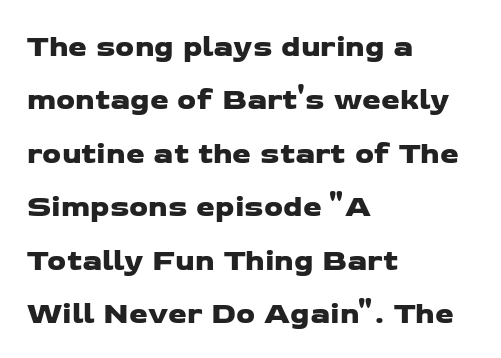
Q: Is the typeface a serif or a sans-serif typeface? A: Sans-serif.
Q: Is the text underlined? A: No.
Q: How is the paragraph aligned? A: Left-aligned.
Q: Is the spacing between letters normal or unusually wide? A: Normal.
Q: Width (condensed, normal, or wide)? A: Wide.
Q: Stroke contrast? A: Low.
Q: x-height? A: Medium.
Q: Monospaced? A: No.
